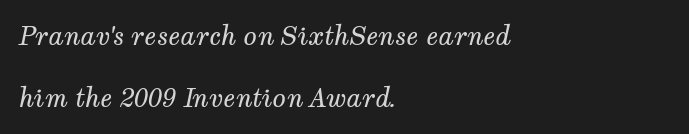
Q: Is the text bold? A: No.
Q: Is the text italic (slanted)? A: Yes, it leans right by about 12 degrees.
Q: Is the text underlined? A: No.
Q: How is the paragraph aligned? A: Left-aligned.
Q: Is the spacing between letters normal or unusually wide? A: Normal.
Q: Is the spacing between lines tight, normal or loose? A: Loose.
